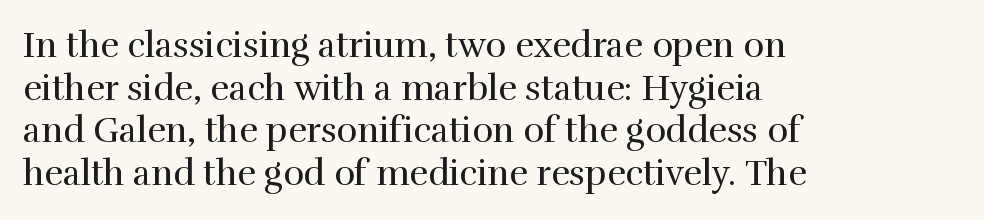
In terms of letterspacing, this is plain default setting. Small tapered or slab feet sit at the stroke ends, so this counts as serif. Do the characters align in a grid? No, the font is proportional. Decoration check: the copy has no underline. The weight would be labelled regular, book, light, or lighter still.
